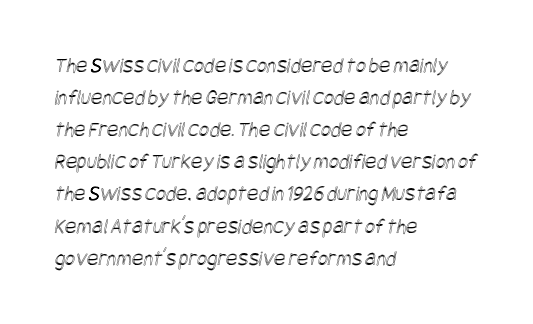
The image shows 22 px text type; set left-aligned, normal line spacing (1.46x), normal letter spacing, not underlined.
